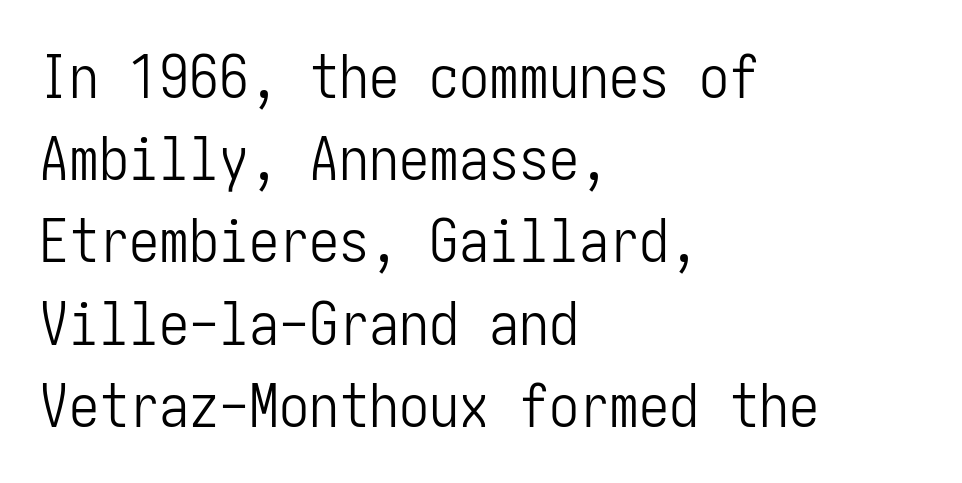
Compared with typical body copy, the letter spacing here is the same. How would I describe the line gaps? Plain and ordinary. A classic flush-left, rag-right setting is used for this passage. Stroke thickness stays within the range of a standard reading face or lighter. Clear beneath every line of the passage. Every character sits straight up, as roman type does.
